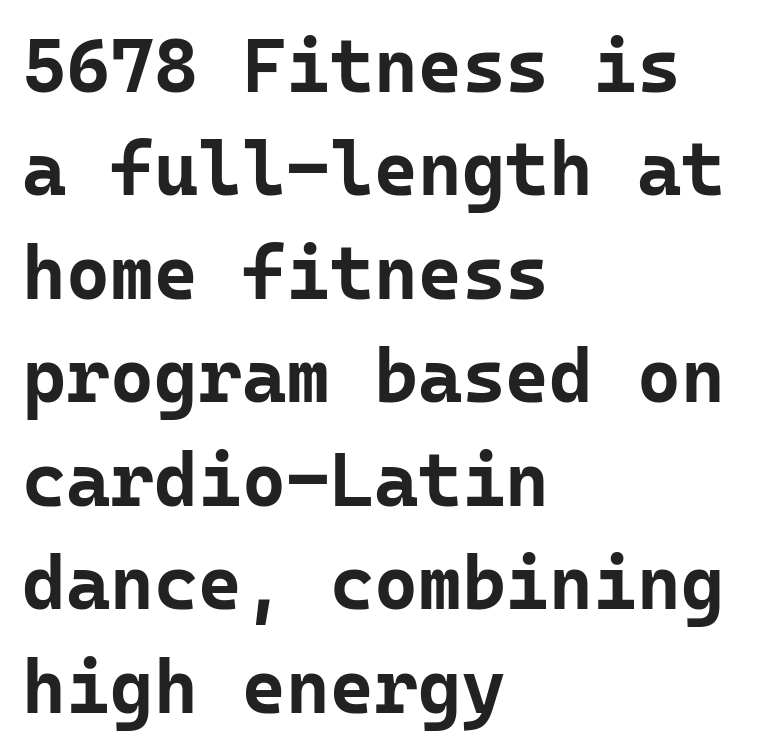
The image shows 75 px bold sans-serif type, upright, monospaced; set left-aligned, normal line spacing (1.38x), normal letter spacing, not underlined; low stroke contrast and a medium x-height.
